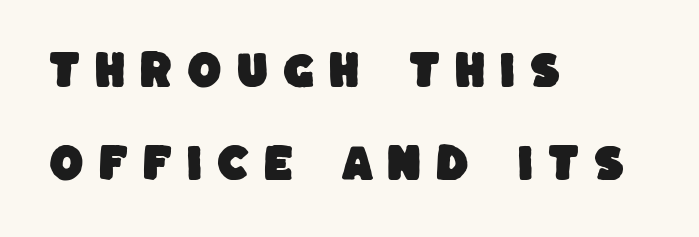
{"serif": "no", "width": "normal", "stroke_contrast": "low", "x_height": "large", "monospaced": "no", "underline": "no", "align": "left", "line_spacing": "loose", "line_spacing_ratio": 2.33, "letter_spacing": "wide", "letter_spacing_em": 0.33, "glyph_px": 40}
